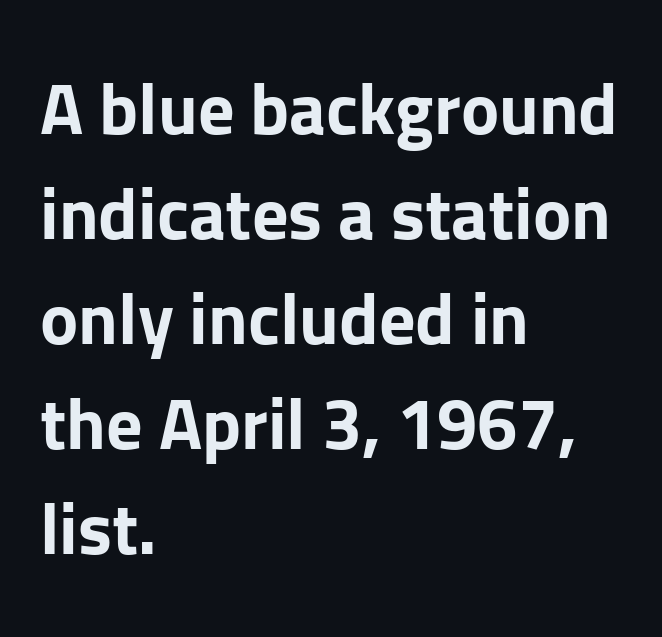
Q: Is the text bold? A: Yes.
Q: Is the text italic (slanted)? A: No, it is upright.
Q: Is the typeface a serif or a sans-serif typeface? A: Sans-serif.
Q: Is the text underlined? A: No.
Q: How is the paragraph aligned? A: Left-aligned.
Q: Is the spacing between letters normal or unusually wide? A: Normal.
Q: Is the spacing between lines tight, normal or loose? A: Normal.
Q: Width (condensed, normal, or wide)? A: Normal.
Q: Stroke contrast? A: Low.
Q: x-height? A: Medium.
Q: Monospaced? A: No.
